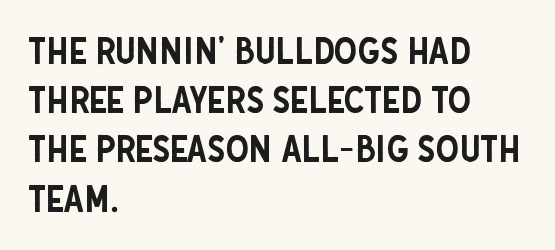
In CSS terms this would be text-align: left. The face used here is proportionally spaced, like ordinary book or web type. The letters stand upright; this is a roman face. These lines are composed in type without serifs. Glyph-to-glyph distance matches everyday printed text. The passage shown stacks its lines at a standard gap.
